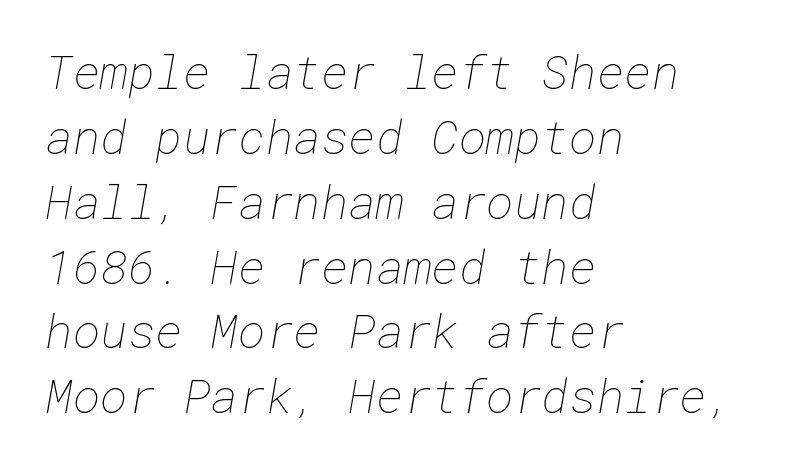
Default kerning and tracking; the words read as compact shapes. Evenly set lines give the paragraph a standard silhouette. Is this a heavy cut? Hardly; it is regular or lighter. The glyphs are unaccompanied by any horizontal stroke below them. Horizontal alignment here is leftward, the default for most running prose.
